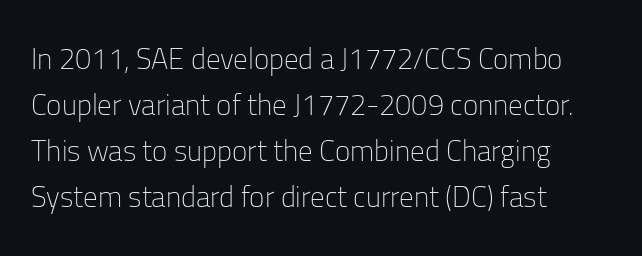
Q: Is the text bold? A: No.
Q: Is the text italic (slanted)? A: No, it is upright.
Q: Is the typeface a serif or a sans-serif typeface? A: Sans-serif.
Q: Is the text underlined? A: No.
Q: How is the paragraph aligned? A: Left-aligned.
Q: Is the spacing between letters normal or unusually wide? A: Normal.
Q: Is the spacing between lines tight, normal or loose? A: Normal.
Q: Width (condensed, normal, or wide)? A: Normal.
Q: Stroke contrast? A: Low.
Q: x-height? A: Medium.
Q: Monospaced? A: No.
